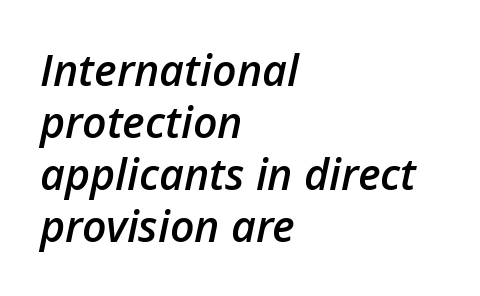
Do the characters align in a grid? No, the font is proportional. Yep, that's italic — everything's leaning. The setting favours the left margin, as ordinary paragraphs usually do. Unmarked baselines from the first word to the last.
